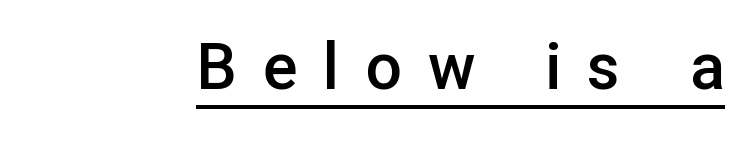
The image shows 64 px semibold sans-serif type, upright; set unusually wide letter spacing (+0.41 em), underlined; low stroke contrast and a medium x-height.
